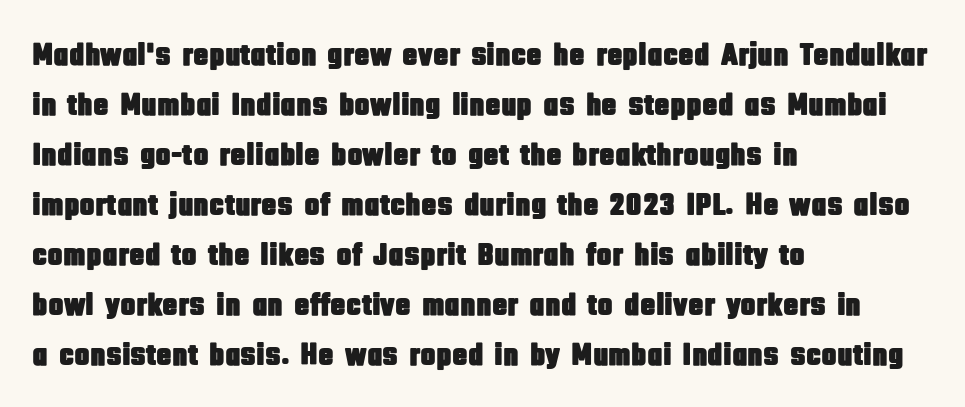
A clean baseline with only descenders dipping below it. Casual observation: everything's shoved over to the left. This sample keeps an unexceptional amount of space between lines. A typesetter would call this proportional, since set widths differ per character.
